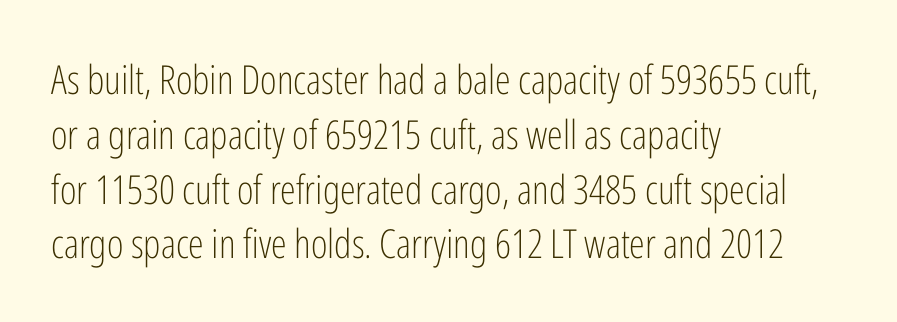
Look at the tracking — it's just the regular setting, nothing added. The rendering uses natural spacing where letterforms have individual widths. Stroke thickness stays within the range of a standard reading face or lighter. Where is the straight margin? On the left. Check under the words: just untouched page.
